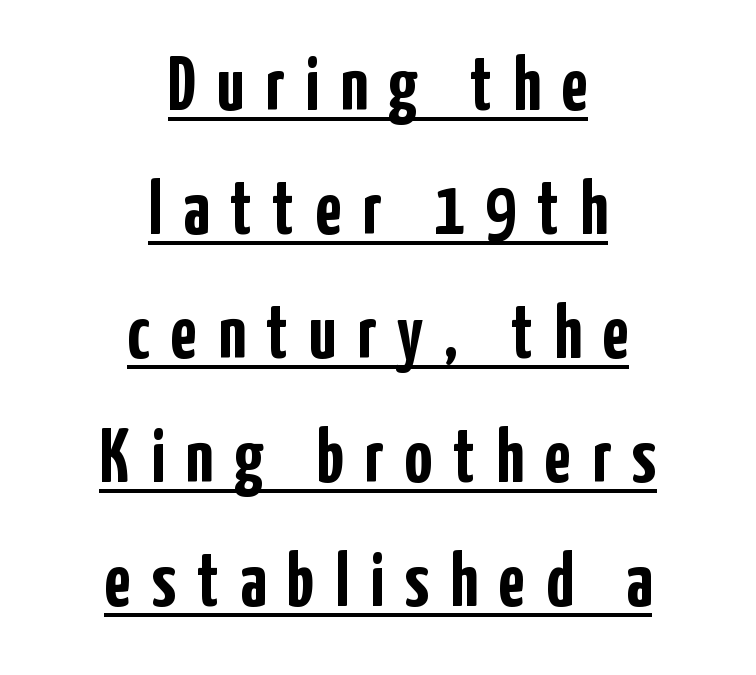
Q: Is the text bold? A: Yes.
Q: Is the text italic (slanted)? A: No, it is upright.
Q: Is the typeface a serif or a sans-serif typeface? A: Sans-serif.
Q: Is the text underlined? A: Yes.
Q: How is the paragraph aligned? A: Centered.
Q: Is the spacing between letters normal or unusually wide? A: Unusually wide.
Q: Is the spacing between lines tight, normal or loose? A: Normal.
Q: Width (condensed, normal, or wide)? A: Condensed.
Q: Stroke contrast? A: Low.
Q: x-height? A: Medium.
Q: Monospaced? A: No.
